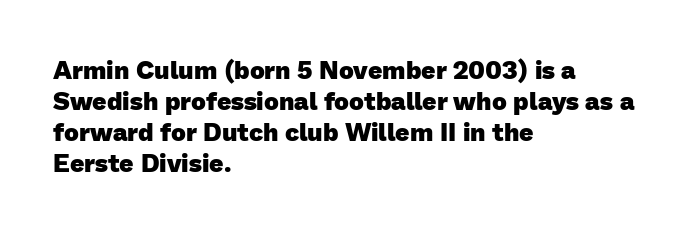
The image shows 25 px bold type; set left-aligned, line spacing 1.24x, normal letter spacing, not underlined.
